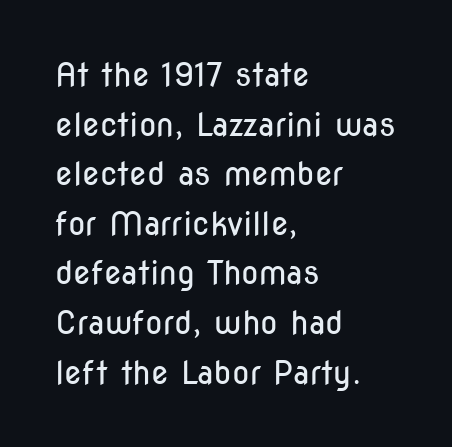
In terms of letterform style, serifs are entirely absent. Does the copy run flush right? No — it runs flush left. Is this a heavy cut? Hardly; it is regular or lighter. The letters advance in unequal steps, a hallmark of proportional type.
